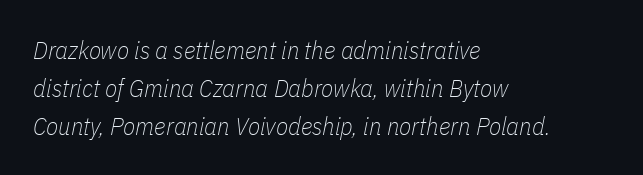
The image shows 25 px text type, italic (leaning right); set left-aligned, normal line spacing (1.52x), normal letter spacing, not underlined.
